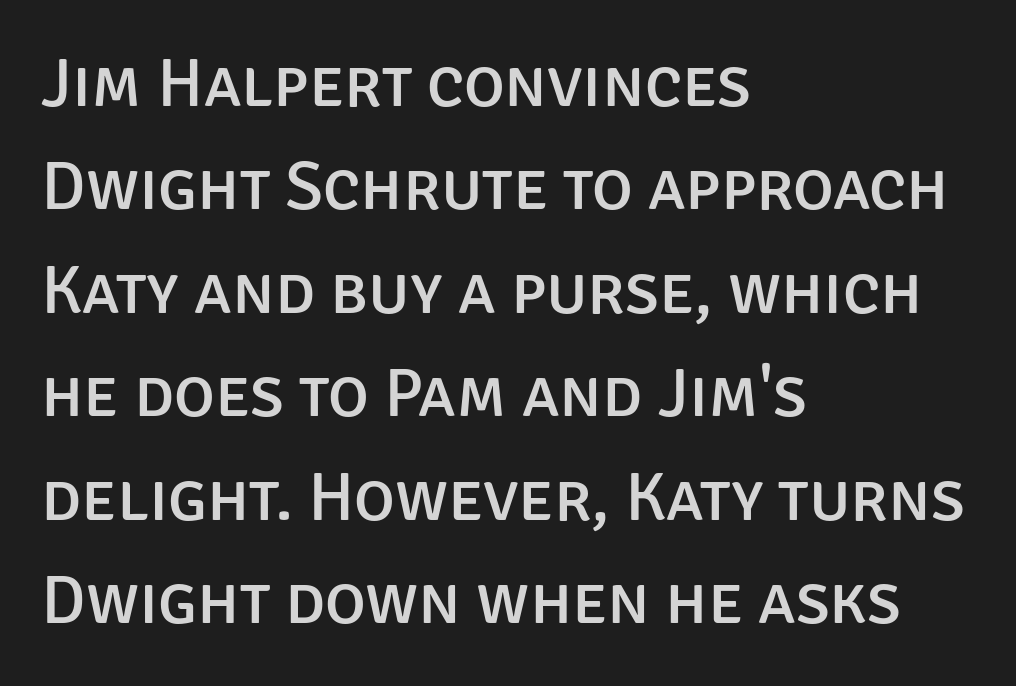
Q: Is the text italic (slanted)? A: No, it is upright.
Q: Is the typeface a serif or a sans-serif typeface? A: Sans-serif.
Q: Is the text underlined? A: No.
Q: How is the paragraph aligned? A: Left-aligned.
Q: Is the spacing between letters normal or unusually wide? A: Normal.
Q: Is the spacing between lines tight, normal or loose? A: Normal.
Q: Width (condensed, normal, or wide)? A: Normal.
Q: Stroke contrast? A: Low.
Q: x-height? A: Large.
Q: Monospaced? A: No.
